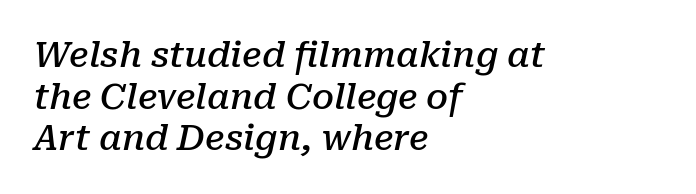
Q: Is the text bold? A: Semi-bold.
Q: Is the text italic (slanted)? A: Yes, it leans right by about 10 degrees.
Q: Is the typeface a serif or a sans-serif typeface? A: Serif.
Q: Is the text underlined? A: No.
Q: How is the paragraph aligned? A: Left-aligned.
Q: Is the spacing between letters normal or unusually wide? A: Normal.
Q: Width (condensed, normal, or wide)? A: Normal.
Q: Stroke contrast? A: Low.
Q: x-height? A: Medium.
Q: Monospaced? A: No.
